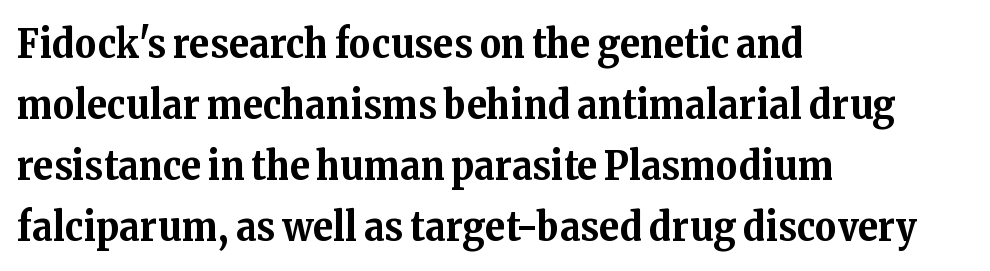
The image shows 41 px bold serif type, upright; set left-aligned, normal line spacing (1.49x), normal letter spacing, not underlined; medium stroke contrast and a medium x-height.
